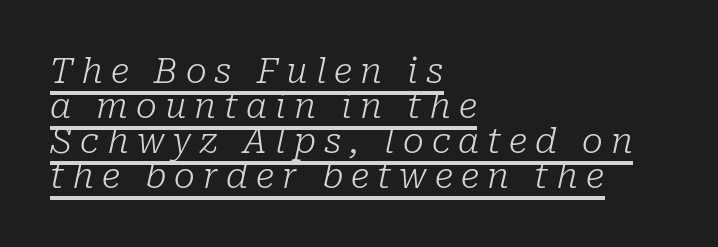
Heft: none added — not bold. Notice how descenders almost collide with the ascenders below — that's tight leading. These lines are set flush left with a ragged right edge. Spacing verdict: proportional, widths tailored to each character. Students, observe the line beneath the letters — that is underlining.
